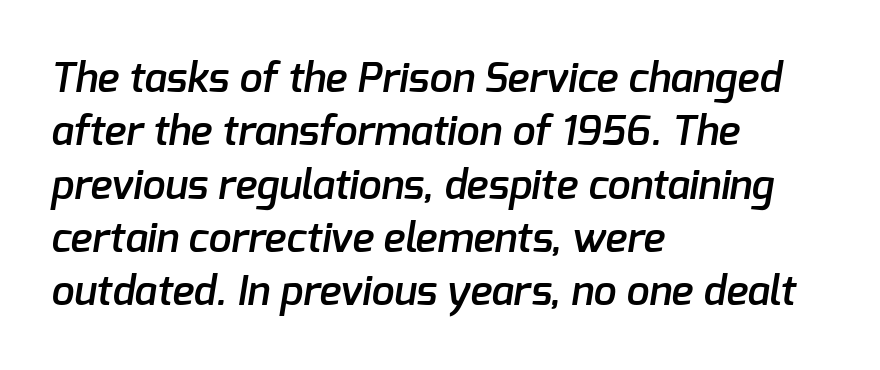
{"serif": "no", "bold": "semi", "weight": "semibold", "width": "normal", "stroke_contrast": "low", "x_height": "medium", "monospaced": "no", "underline": "no", "align": "left", "line_spacing": "normal", "line_spacing_ratio": 1.3, "letter_spacing": "normal", "letter_spacing_em": 0.0, "glyph_px": 41}
